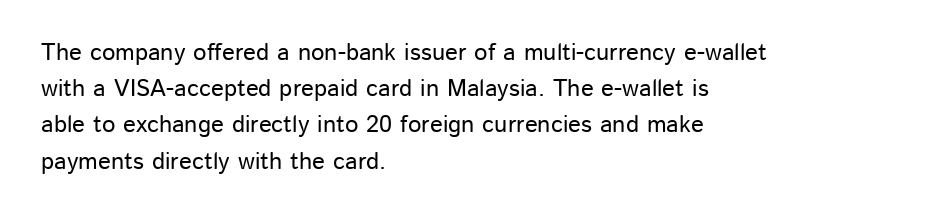
The image shows 24 px text type, upright; set left-aligned, normal line spacing (1.51x), normal letter spacing, not underlined.
